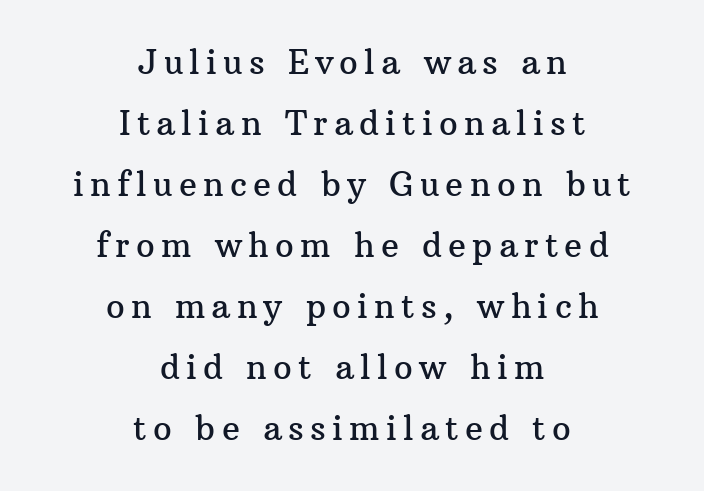
The image shows 33 px serif type, upright; set centered, line spacing 1.85x, not underlined; medium stroke contrast and a medium x-height.
